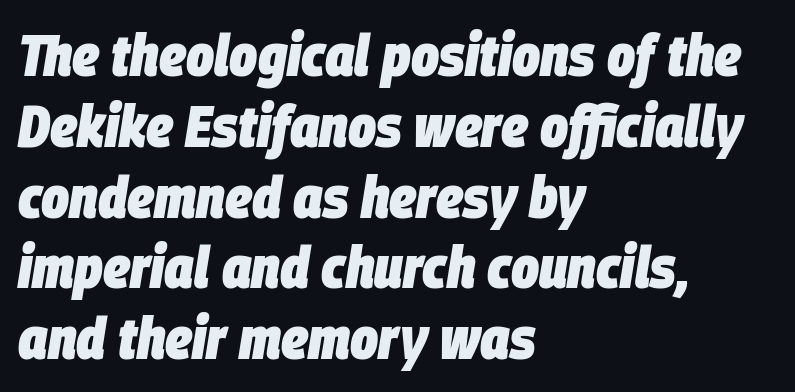
The rendering uses a bold face; every stroke is thick and dark. Each word holds together tightly as a unit, with standard inter-letter gaps. Descenders are the only things crossing below the line. Is this a fixed-width face? No — the glyphs have proportional, varying widths. The text block is weighted toward the left margin, trailing off unevenly rightward. The specimen reads as italic at a glance.
